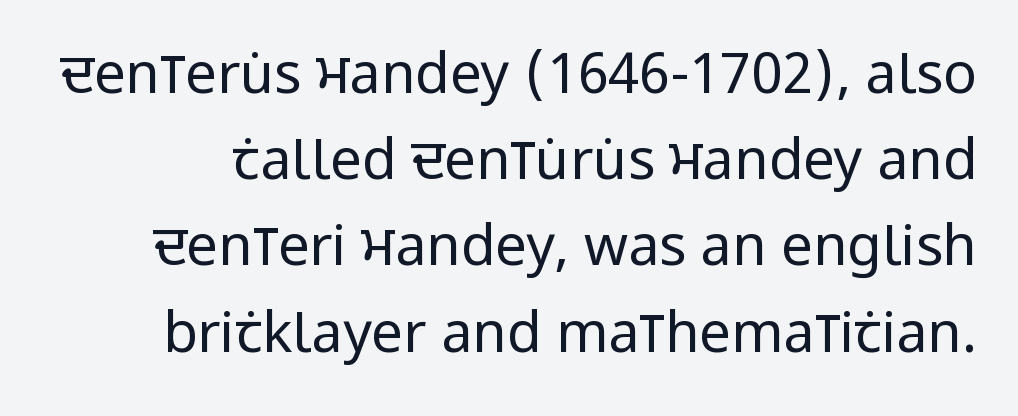
Q: Is the text bold? A: No.
Q: Is the text italic (slanted)? A: No, it is upright.
Q: Is the typeface a serif or a sans-serif typeface? A: Sans-serif.
Q: Is the text underlined? A: No.
Q: Is the spacing between letters normal or unusually wide? A: Normal.
Q: Is the spacing between lines tight, normal or loose? A: Normal.
Q: Width (condensed, normal, or wide)? A: Condensed.
Q: Stroke contrast? A: Low.
Q: x-height? A: Large.
Q: Monospaced? A: No.
